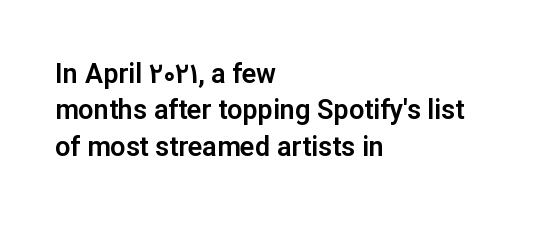
{"italic": "no", "underline": "no", "align": "left", "line_spacing": "normal", "line_spacing_ratio": 1.35, "letter_spacing": "normal", "letter_spacing_em": 0.0, "glyph_px": 27}
